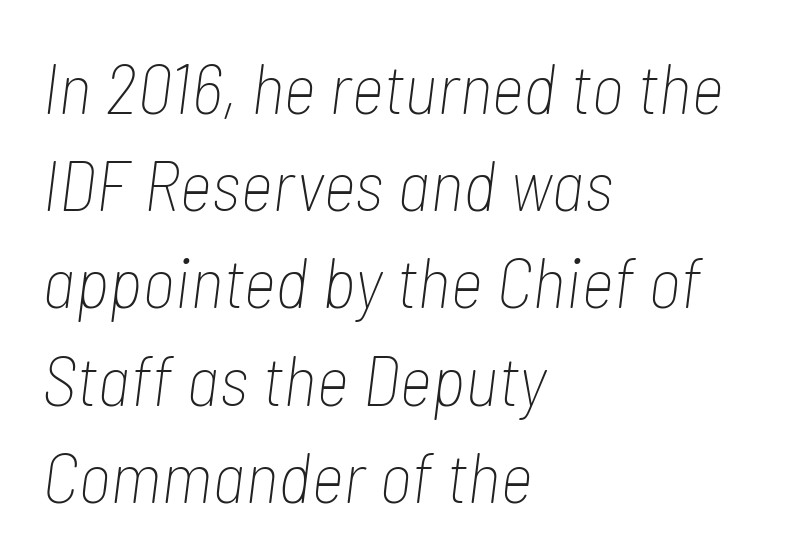
The image shows 72 px thin, condensed type, italic (leaning right); set left-aligned, normal line spacing (1.35x), normal letter spacing, not underlined; low stroke contrast and a medium x-height.
